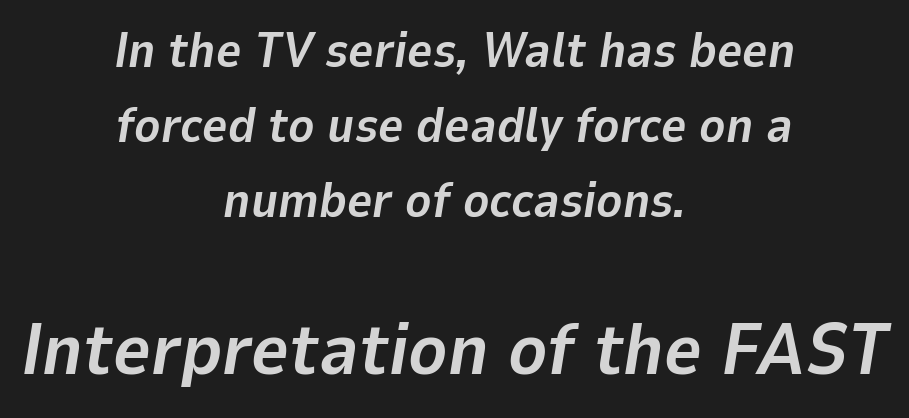
{"italic": "yes", "lean": "right", "slant_degrees": 9, "bold": "yes", "weight": "bold", "width": "normal", "stroke_contrast": "low", "x_height": "medium", "monospaced": "no", "underline": "no", "align": "center", "line_spacing": "normal", "line_spacing_ratio": 1.53, "letter_spacing": "normal", "letter_spacing_em": 0.0, "larger_block": "second", "size_ratio": 1.49, "glyph_px": 73}
